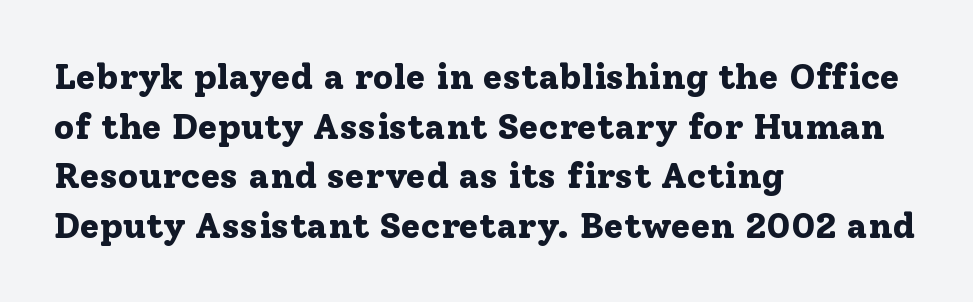
The rendering anchors every line to the left-hand side. You could call the tracking neutral — neither tight nor loose. The characters display serif detailing at their extremities. Vertical strokes here are truly vertical. Note the varied advance widths — an 'i' is clearly narrower than an 'm'. The designer left line spacing at the default.
